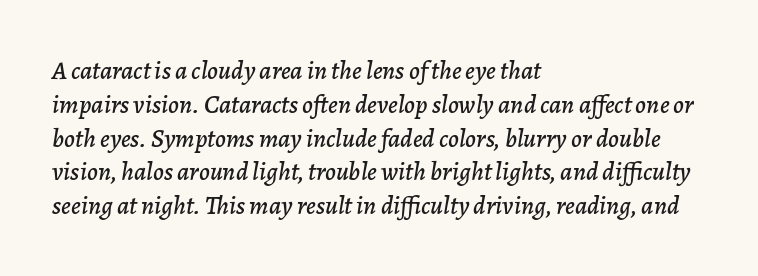
{"italic": "yes", "lean": "right", "slant_degrees": 7, "underline": "no", "align": "left", "line_spacing": "normal", "line_spacing_ratio": 1.3, "letter_spacing": "normal", "letter_spacing_em": 0.0, "glyph_px": 26}
